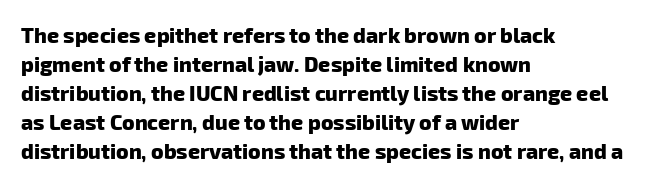
{"bold": "yes", "underline": "no", "align": "left", "line_spacing": "normal", "line_spacing_ratio": 1.38, "letter_spacing": "normal", "letter_spacing_em": 0.0, "glyph_px": 21}
